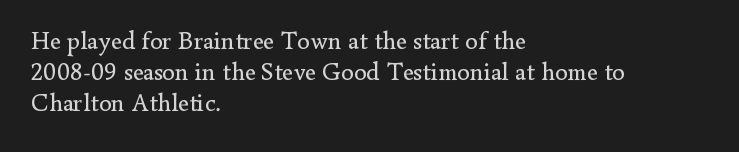
The image shows 25 px text type, upright; set left-aligned, line spacing 1.24x, normal letter spacing, not underlined.
